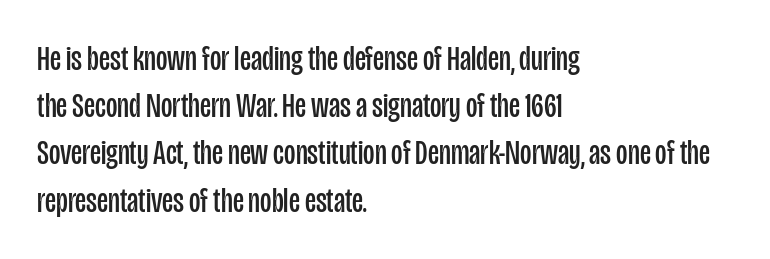
Q: Is the text bold? A: No.
Q: Is the text italic (slanted)? A: No, it is upright.
Q: Is the typeface a serif or a sans-serif typeface? A: Sans-serif.
Q: Is the text underlined? A: No.
Q: How is the paragraph aligned? A: Left-aligned.
Q: Is the spacing between letters normal or unusually wide? A: Normal.
Q: Is the spacing between lines tight, normal or loose? A: Normal.
Q: Width (condensed, normal, or wide)? A: Condensed.
Q: Stroke contrast? A: Low.
Q: x-height? A: Large.
Q: Monospaced? A: No.
